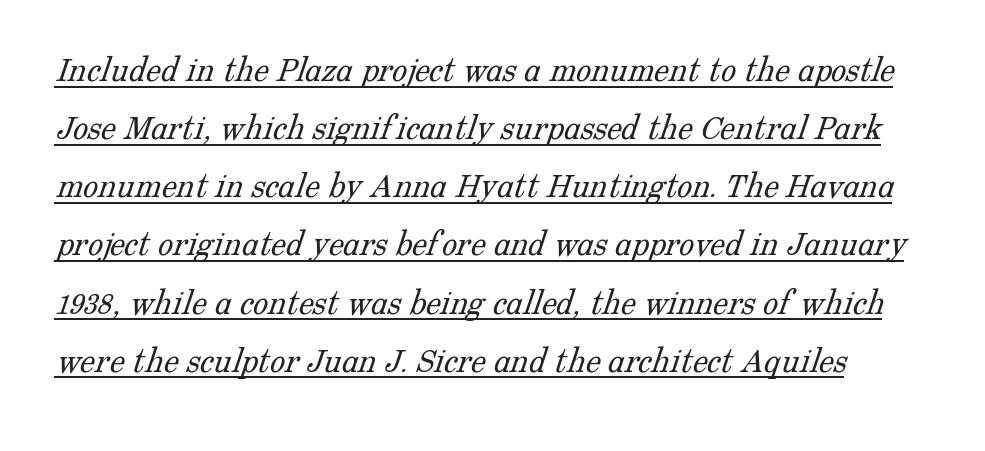
{"serif": "yes", "bold": "no", "weight": "light", "width": "normal", "stroke_contrast": "low", "x_height": "medium", "monospaced": "no", "underline": "yes", "line_spacing": "normal", "line_spacing_ratio": 1.53, "letter_spacing": "normal", "letter_spacing_em": 0.0, "glyph_px": 38}
